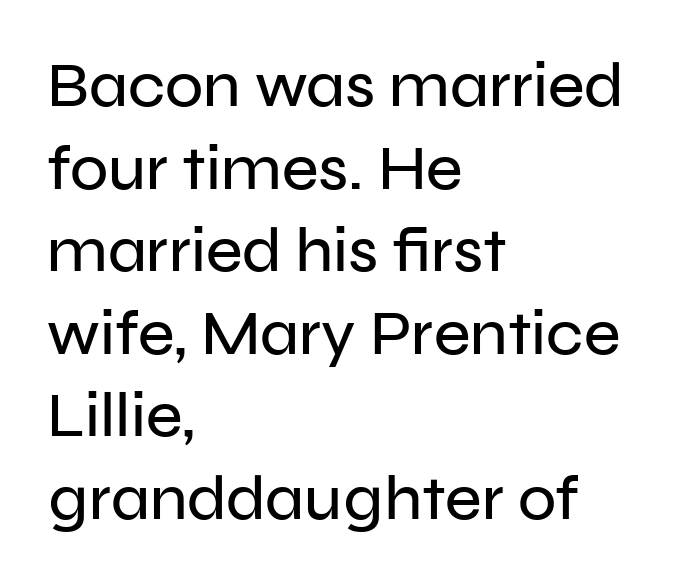
Is there any slant? The stems are plumb. In terms of leading, this rendering sits right in the middle. Note the varied advance widths — an 'i' is clearly narrower than an 'm'. No extra tracking has been applied to these lines. Letterform terminals end flat and unadorned throughout the passage.
